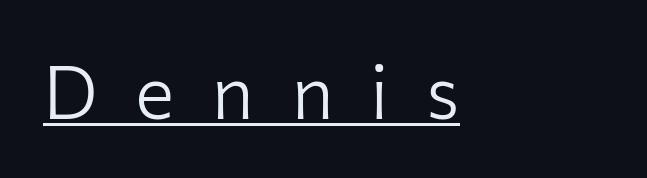
{"serif": "no", "italic": "no", "bold": "no", "weight": "light", "width": "normal", "stroke_contrast": "low", "x_height": "medium", "monospaced": "no", "underline": "yes", "align": "left", "letter_spacing": "wide", "letter_spacing_em": 0.5, "glyph_px": 74}
